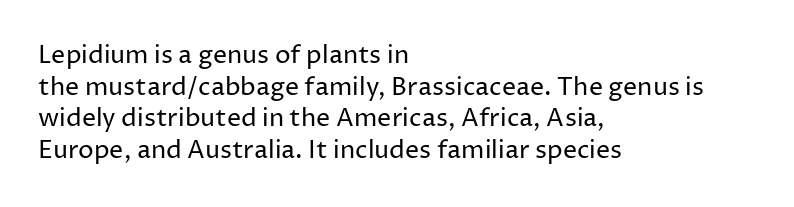
{"italic": "no", "bold": "no", "underline": "no", "align": "left", "line_spacing": "normal", "line_spacing_ratio": 1.27, "letter_spacing": "normal", "letter_spacing_em": 0.0, "glyph_px": 25}
